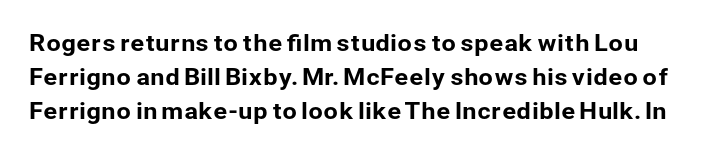
Q: Is the text italic (slanted)? A: No, it is upright.
Q: Is the text underlined? A: No.
Q: Is the spacing between letters normal or unusually wide? A: Normal.
Q: Is the spacing between lines tight, normal or loose? A: Normal.
